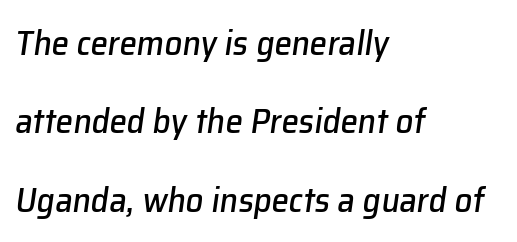
The rag falls on the right side of this text block. Glance below the letters and you will spot only blank space. This block would shrink considerably if given ordinary leading; it's expanded now. How are the letters spaced? Ordinarily, with no added tracking. The glyphs look as if they've been sheared to an angle.
